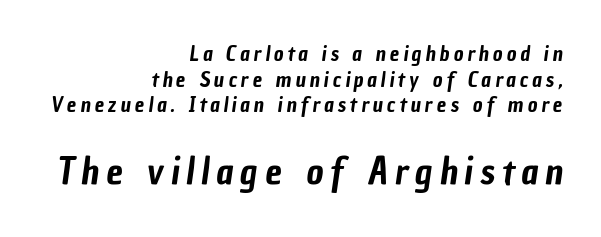
The lines in this sample share a right terminus and differ only in where they begin. Check where the strokes stop: nothing finishes them off — pure sans. Do the characters align in a grid? No, the font is proportional. Size contrast runs from small at the top to large at the bottom.
